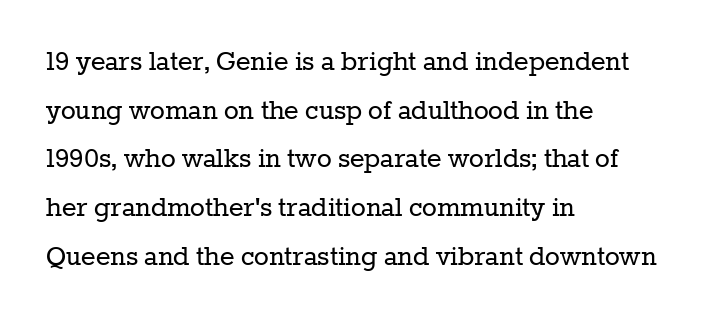
{"serif": "yes", "italic": "no", "bold": "no", "weight": "regular", "width": "normal", "stroke_contrast": "low", "x_height": "medium", "monospaced": "no", "underline": "no", "align": "left", "line_spacing": "normal", "line_spacing_ratio": 1.57, "letter_spacing": "normal", "letter_spacing_em": 0.0, "glyph_px": 31}
